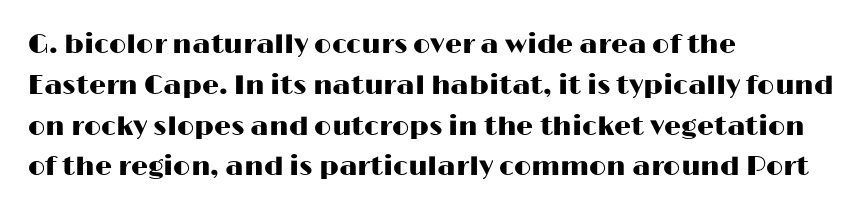
The image shows 27 px text type, upright; set left-aligned, normal line spacing (1.51x), normal letter spacing, not underlined.
